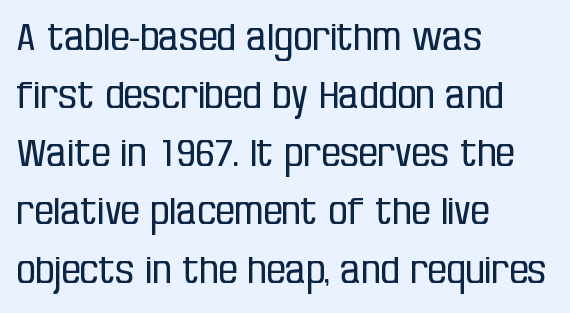
{"serif": "no", "italic": "no", "bold": "no", "weight": "regular", "width": "condensed", "stroke_contrast": "low", "x_height": "large", "monospaced": "no", "underline": "no", "align": "left", "line_spacing": "normal", "line_spacing_ratio": 1.53, "letter_spacing": "normal", "letter_spacing_em": 0.0, "glyph_px": 38}
